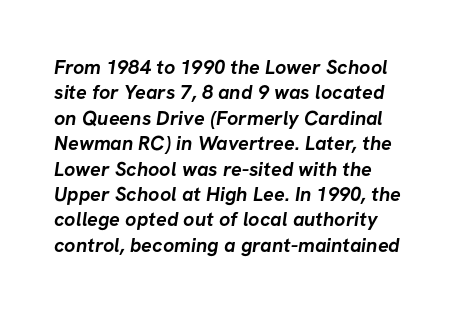
{"bold": "yes", "underline": "no", "line_spacing": "normal", "line_spacing_ratio": 1.27, "letter_spacing": "normal", "letter_spacing_em": 0.0, "glyph_px": 20}
